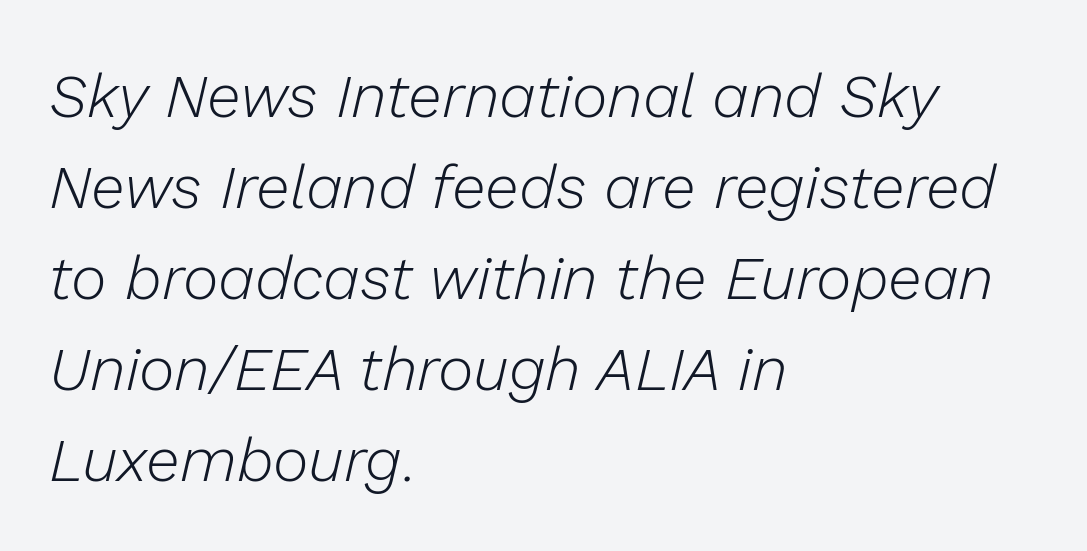
The image shows 61 px light type, italic (leaning right); set left-aligned, normal line spacing (1.49x), normal letter spacing, not underlined; low stroke contrast and a medium x-height.
